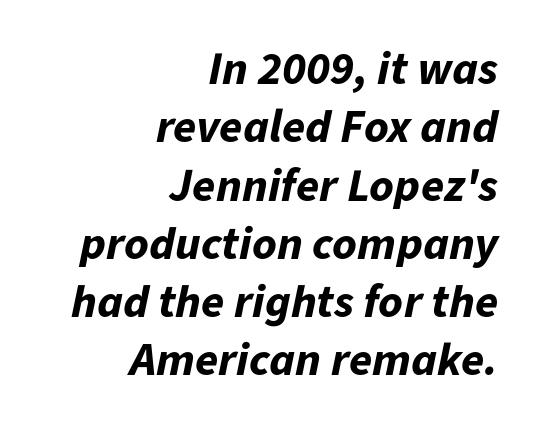
Notice how thick the strokes are: this is what a full bold looks like. Designer's note — italics engaged. Descenders hang freely into open space. These lines are rendered in a variable-pitch font. A student would call this right alignment; a typographer would say flush right, rag left. Does extra space separate the letters? No, they use regular spacing.
